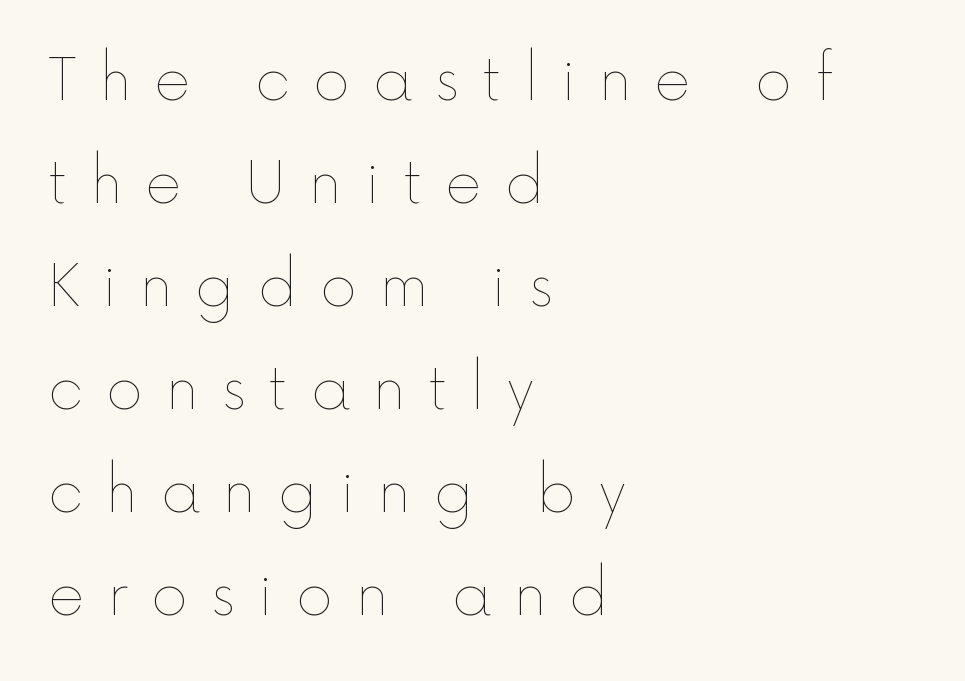
{"italic": "no", "bold": "no", "weight": "thin", "width": "normal", "x_height": "medium", "monospaced": "no", "underline": "no", "align": "left", "line_spacing_ratio": 1.84, "letter_spacing": "wide", "letter_spacing_em": 0.41, "glyph_px": 56}
